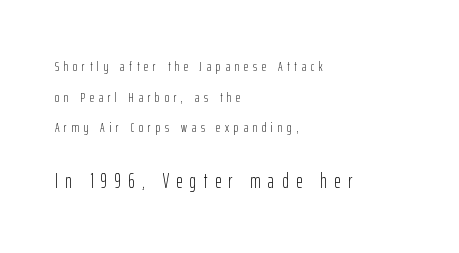
{"italic": "no", "bold": "no", "underline": "no", "align": "left", "line_spacing": "loose", "line_spacing_ratio": 2.19, "letter_spacing": "wide", "letter_spacing_em": 0.34, "larger_block": "second", "size_ratio": 1.5, "glyph_px": 21}
